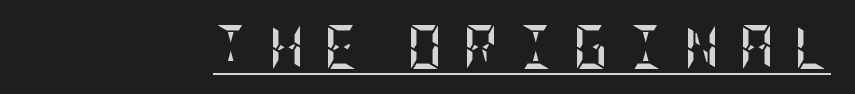
The image shows 44 px semibold, condensed type, upright; set unusually wide letter spacing (+0.44 em), underlined; low stroke contrast and a large x-height.
